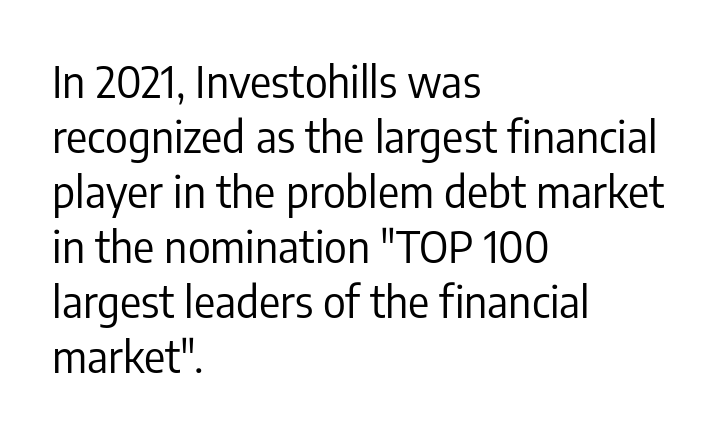
The image shows 44 px regular-weight, condensed sans-serif type, upright; set left-aligned, normal line spacing (1.25x), normal letter spacing, not underlined; low stroke contrast and a medium x-height.
